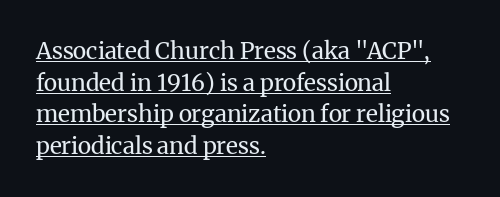
Q: Is the text bold? A: No.
Q: Is the text italic (slanted)? A: No, it is upright.
Q: Is the text underlined? A: Yes.
Q: How is the paragraph aligned? A: Left-aligned.
Q: Is the spacing between letters normal or unusually wide? A: Normal.
Q: Is the spacing between lines tight, normal or loose? A: Normal.
